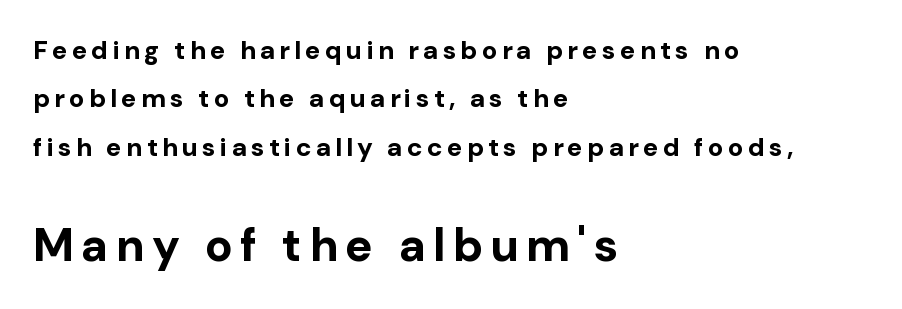
{"serif": "no", "italic": "no", "bold": "yes", "weight": "bold", "width": "normal", "stroke_contrast": "low", "x_height": "medium", "monospaced": "no", "underline": "no", "align": "left", "line_spacing_ratio": 1.86, "larger_block": "second", "size_ratio": 1.77, "glyph_px": 46}
